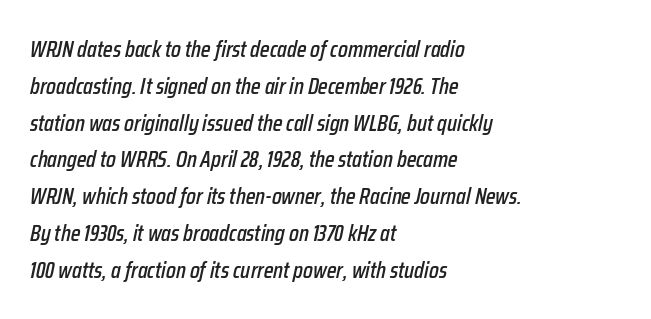
The image shows 23 px text type, italic (leaning right); set left-aligned, normal line spacing (1.6x), normal letter spacing, not underlined.
